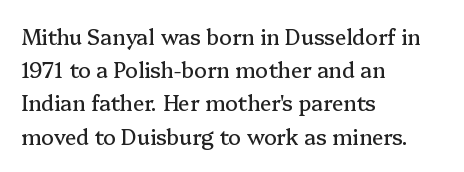
Q: Is the text italic (slanted)? A: No, it is upright.
Q: Is the text underlined? A: No.
Q: How is the paragraph aligned? A: Left-aligned.
Q: Is the spacing between letters normal or unusually wide? A: Normal.
Q: Is the spacing between lines tight, normal or loose? A: Normal.
